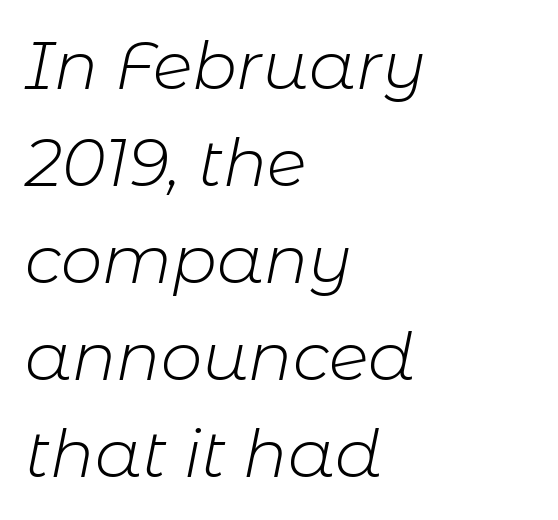
{"italic": "yes", "lean": "right", "slant_degrees": 11, "bold": "no", "weight": "light", "width": "normal", "stroke_contrast": "low", "x_height": "medium", "monospaced": "no", "underline": "no", "align": "left", "line_spacing": "normal", "line_spacing_ratio": 1.47, "letter_spacing": "normal", "letter_spacing_em": 0.0, "glyph_px": 66}
